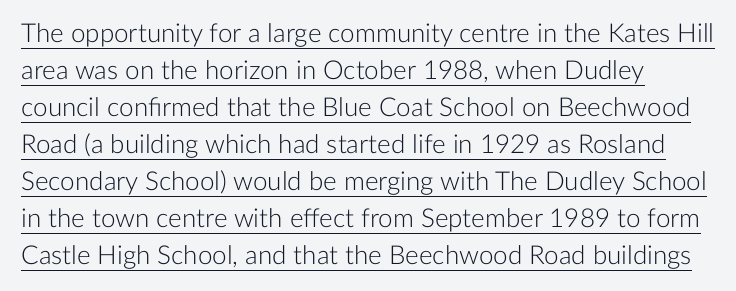
The image shows 26 px text type, upright; set left-aligned, normal line spacing (1.42x), normal letter spacing, underlined.
